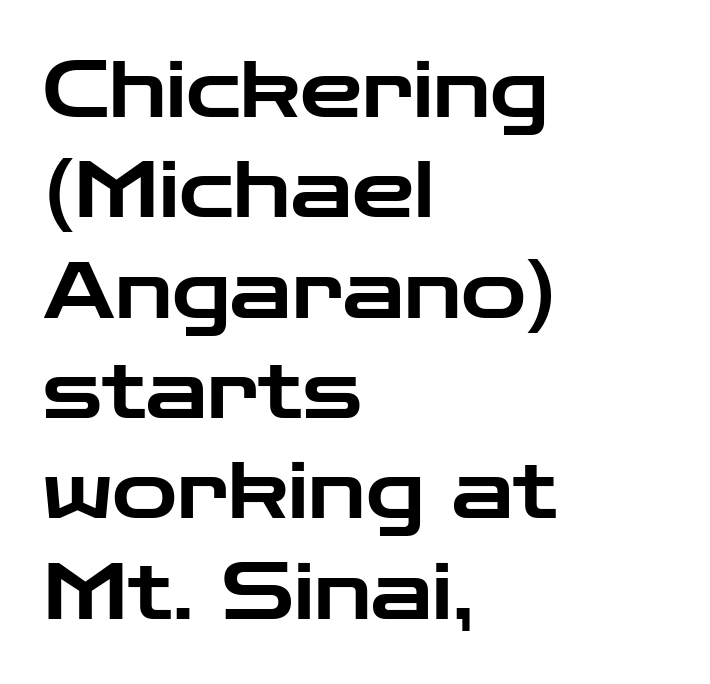
{"serif": "no", "italic": "no", "width": "wide", "stroke_contrast": "low", "x_height": "medium", "monospaced": "no", "underline": "no", "align": "left", "line_spacing": "normal", "line_spacing_ratio": 1.27, "letter_spacing": "normal", "letter_spacing_em": 0.0, "glyph_px": 79}
